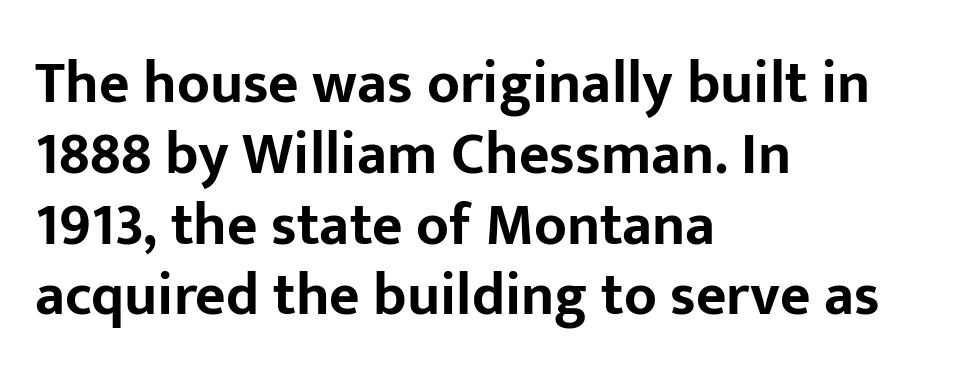
Q: Is the text bold? A: Yes.
Q: Is the text italic (slanted)? A: No, it is upright.
Q: Is the typeface a serif or a sans-serif typeface? A: Sans-serif.
Q: Is the text underlined? A: No.
Q: How is the paragraph aligned? A: Left-aligned.
Q: Is the spacing between letters normal or unusually wide? A: Normal.
Q: Width (condensed, normal, or wide)? A: Normal.
Q: Stroke contrast? A: Low.
Q: x-height? A: Medium.
Q: Monospaced? A: No.
